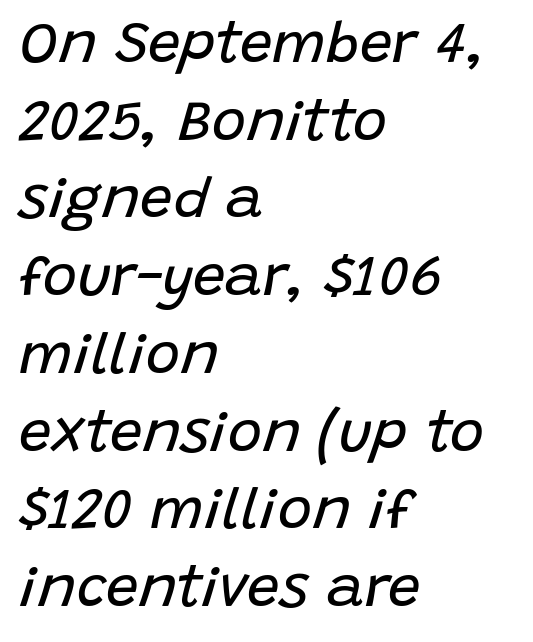
{"italic": "yes", "lean": "right", "slant_degrees": 15, "bold": "no", "weight": "regular", "width": "normal", "stroke_contrast": "low", "x_height": "large", "monospaced": "no", "underline": "no", "align": "left", "line_spacing": "normal", "line_spacing_ratio": 1.34, "letter_spacing": "normal", "letter_spacing_em": 0.0, "glyph_px": 58}
